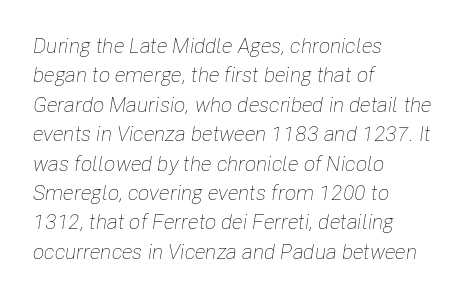
The letterforms sit at book weight or below. Successive baselines arrive at the customary interval. The specimen omits any rule beneath the text block's lines. Tracking here is standard; glyphs follow each other at the usual distance. Every row of glyphs begins at an identical x-position on the left.
